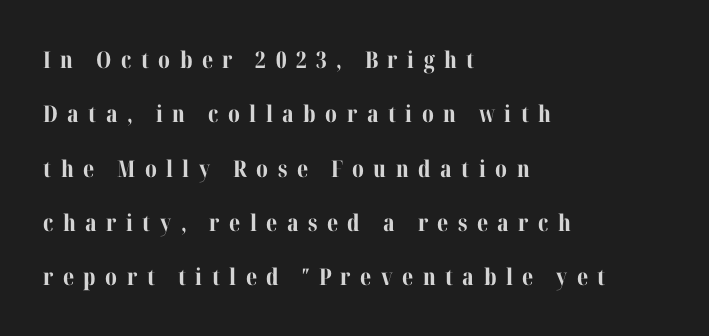
The image shows 23 px bold type, upright; set left-aligned, loose line spacing (2.36x), unusually wide letter spacing (+0.41 em), not underlined.
